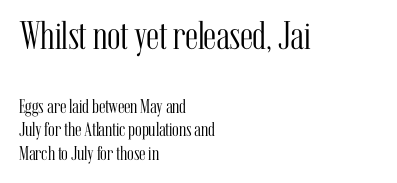
The image shows 40 px light, condensed serif type, upright; set left-aligned, line spacing 1.17x, normal letter spacing, not underlined; the first (top) block is 2.0x larger; medium stroke contrast and a medium x-height.
